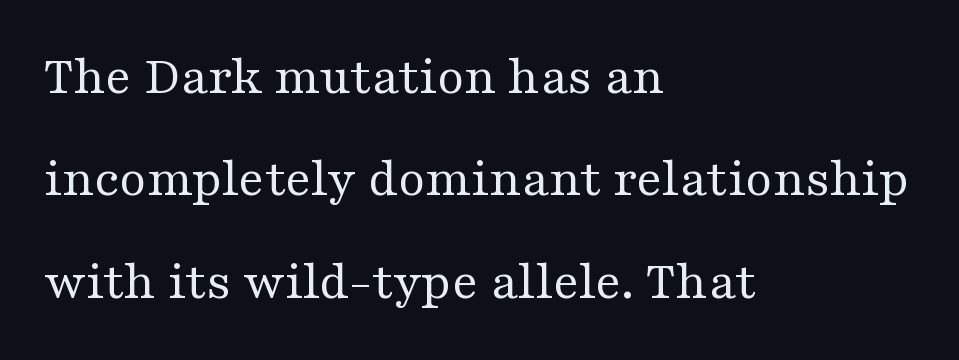
{"serif": "yes", "italic": "no", "bold": "no", "weight": "regular", "width": "wide", "stroke_contrast": "medium", "x_height": "medium", "monospaced": "no", "underline": "no", "align": "left", "line_spacing_ratio": 1.86, "letter_spacing": "normal", "letter_spacing_em": 0.0, "glyph_px": 55}
